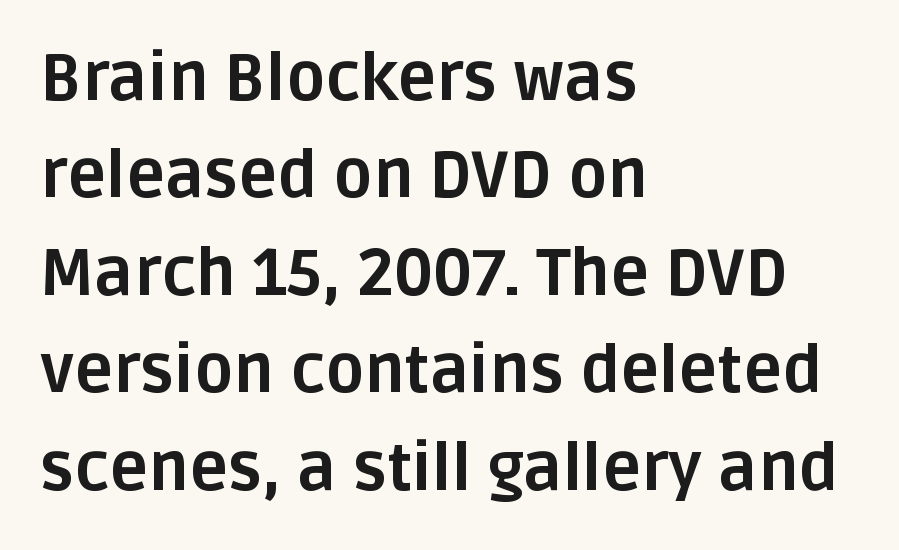
The image shows 65 px bold sans-serif type, upright; set left-aligned, normal line spacing (1.5x), normal letter spacing, not underlined; low stroke contrast and a large x-height.
